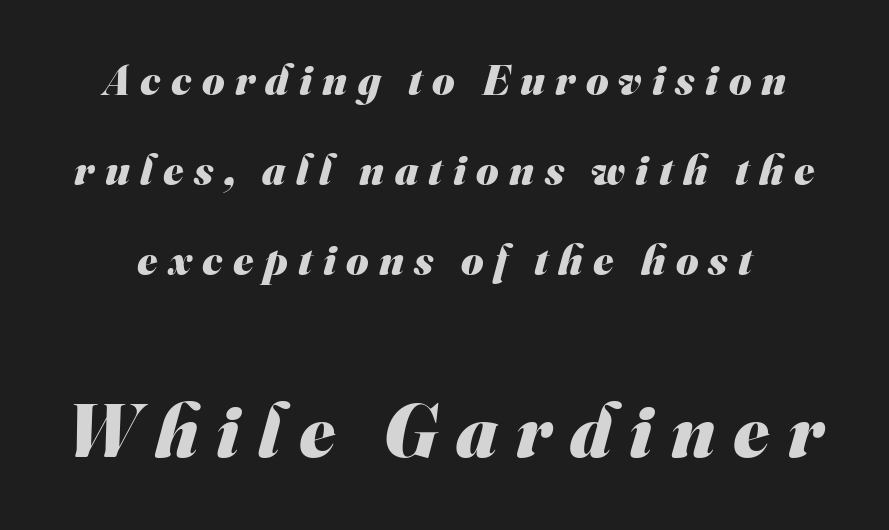
The image shows 76 px heavy sans-serif type; set loose line spacing (2.09x), unusually wide letter spacing (+0.24 em), not underlined; the second (bottom) block is 1.77x larger; medium stroke contrast and a small x-height.
